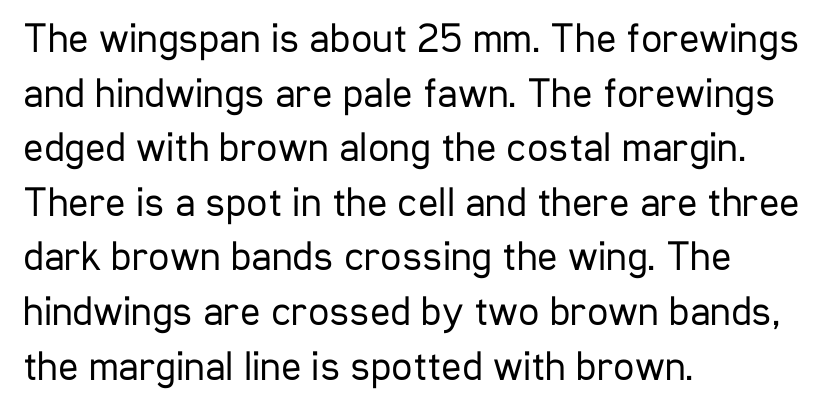
Unlike italic type, these characters show no tilt at all. Bare-footed words on every line. The face used here is rendered with its standard letterfit. Compared with a centered layout, this one pins lines to the left instead.
